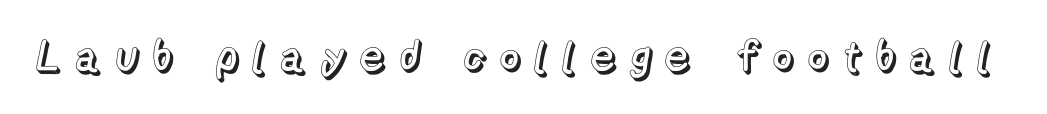
Type without underlining. The face used here is proportionally spaced, like ordinary book or web type. What stands out about the letter spacing? Its width — letters are far apart.
